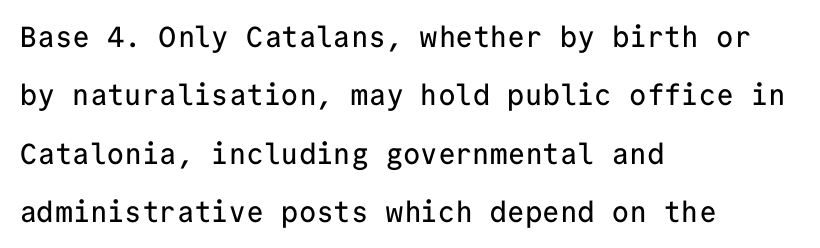
{"serif": "no", "italic": "no", "width": "normal", "stroke_contrast": "low", "x_height": "medium", "monospaced": "yes", "underline": "no", "align": "left", "line_spacing": "loose", "line_spacing_ratio": 2.01, "letter_spacing": "normal", "letter_spacing_em": 0.0, "glyph_px": 29}
